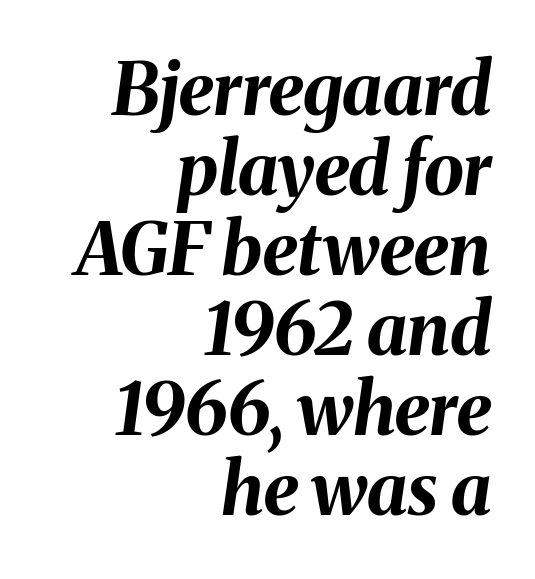
Q: Is the text bold? A: Yes.
Q: Is the text italic (slanted)? A: Yes, it leans right by about 8 degrees.
Q: Is the text underlined? A: No.
Q: How is the paragraph aligned? A: Right-aligned.
Q: Is the spacing between letters normal or unusually wide? A: Normal.
Q: Is the spacing between lines tight, normal or loose? A: Tight.
Q: Width (condensed, normal, or wide)? A: Normal.
Q: Stroke contrast? A: Medium.
Q: x-height? A: Medium.
Q: Monospaced? A: No.
